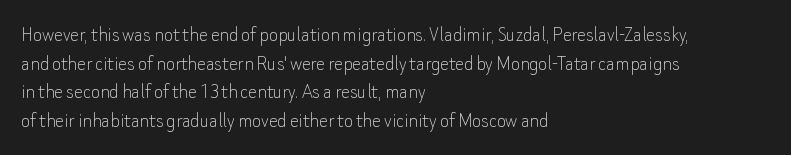
Check the space under the baseline: it is left empty. Characters follow at the spacing the type designer built in. These glyphs show unthickened strokes, regular width or finer. This is the regular roman posture of the typeface. A typesetter would call this leading conventional body-copy spacing. The compositor pushed each line to the left boundary.
